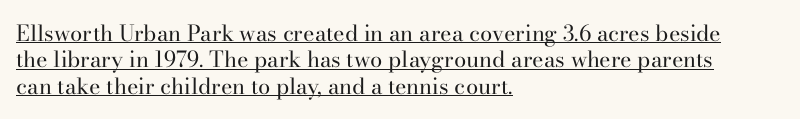
The image shows 22 px text type, upright; set left-aligned, line spacing 1.2x, normal letter spacing, underlined.
